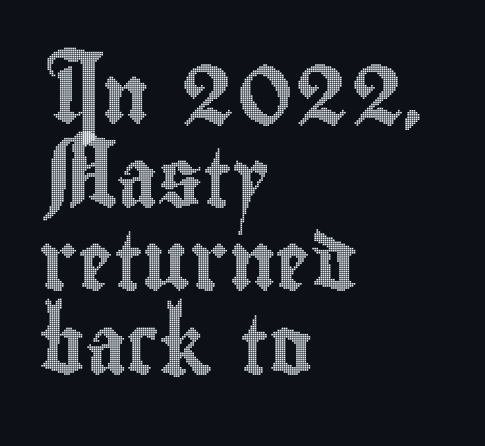
The face used here is proportionally spaced, like ordinary book or web type. This rendering uses left alignment, leaving the right contour irregular. Short note: letters normally spaced. The space between consecutive lines is moderate. Underlining? Definitely not there.
